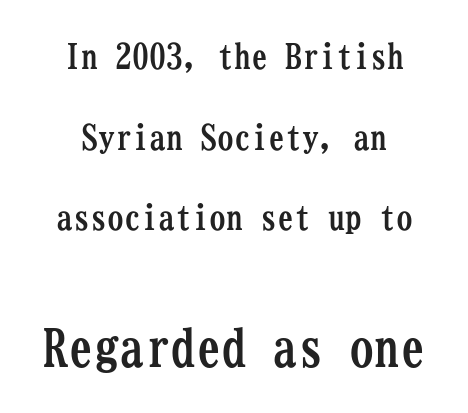
{"serif": "yes", "italic": "no", "bold": "yes", "weight": "semibold", "width": "condensed", "stroke_contrast": "low", "x_height": "medium", "monospaced": "yes", "underline": "no", "line_spacing": "loose", "line_spacing_ratio": 2.37, "letter_spacing": "normal", "letter_spacing_em": 0.0, "larger_block": "second", "size_ratio": 1.5, "glyph_px": 51}
